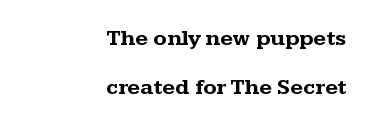
The space between consecutive lines is lavish. Plain, unruled lines of type. The strokes are fattened all the way to bold. Words appear dense and cohesive because spacing is normal.
